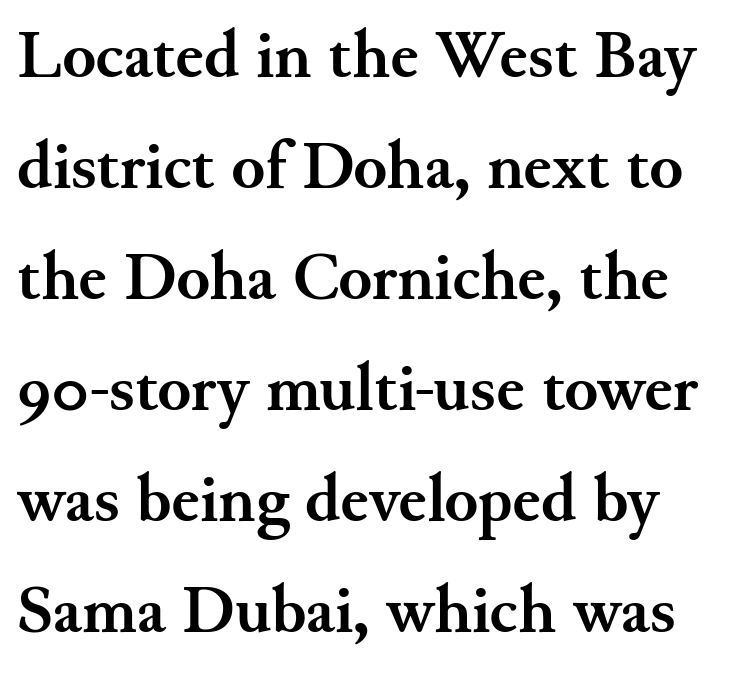
Q: Is the text bold? A: Yes.
Q: Is the text italic (slanted)? A: No, it is upright.
Q: Is the typeface a serif or a sans-serif typeface? A: Serif.
Q: Is the text underlined? A: No.
Q: How is the paragraph aligned? A: Left-aligned.
Q: Is the spacing between letters normal or unusually wide? A: Normal.
Q: Is the spacing between lines tight, normal or loose? A: Normal.
Q: Width (condensed, normal, or wide)? A: Normal.
Q: Stroke contrast? A: Medium.
Q: x-height? A: Small.
Q: Monospaced? A: No.
